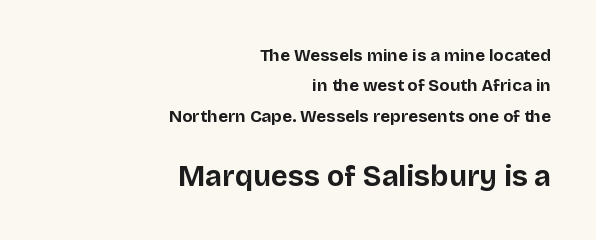
The image shows 29 px bold sans-serif type, upright; set right-aligned, line spacing 1.79x, normal letter spacing, not underlined; the second (bottom) block is 1.71x larger; low stroke contrast and a large x-height.
